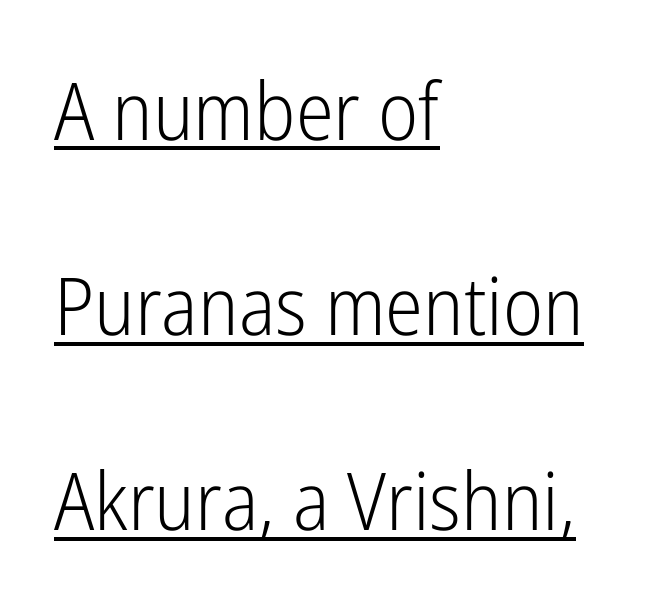
{"serif": "no", "italic": "no", "bold": "no", "weight": "light", "width": "condensed", "stroke_contrast": "low", "x_height": "medium", "monospaced": "no", "underline": "yes", "align": "left", "line_spacing": "loose", "line_spacing_ratio": 2.44, "letter_spacing": "normal", "letter_spacing_em": 0.0, "glyph_px": 80}
